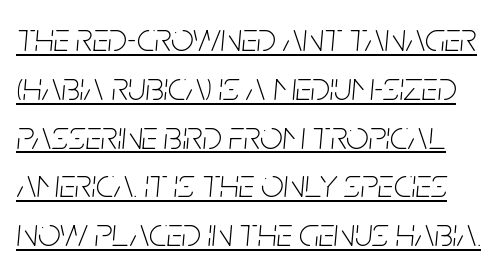
{"italic": "yes", "lean": "right", "slant_degrees": 5, "bold": "no", "weight": "thin", "width": "condensed", "stroke_contrast": "low", "x_height": "large", "monospaced": "no", "underline": "yes", "line_spacing_ratio": 1.22, "letter_spacing": "normal", "letter_spacing_em": 0.0, "glyph_px": 40}
